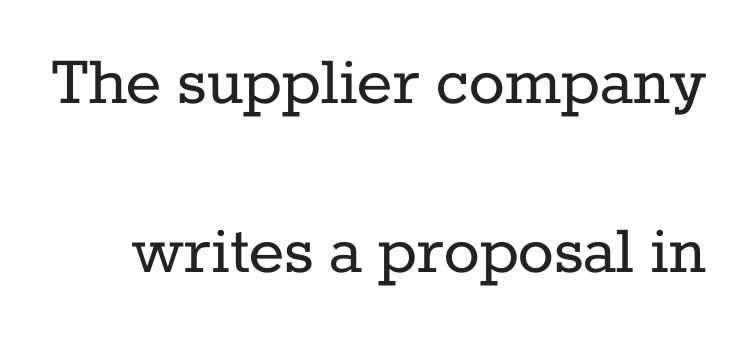
{"serif": "yes", "italic": "no", "bold": "no", "weight": "regular", "width": "normal", "stroke_contrast": "low", "x_height": "medium", "monospaced": "no", "underline": "no", "line_spacing": "loose", "line_spacing_ratio": 2.26, "letter_spacing": "normal", "letter_spacing_em": 0.0, "glyph_px": 75}
